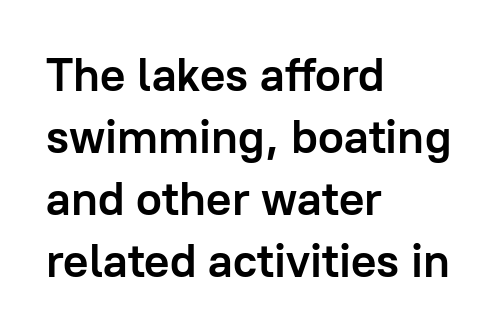
You can tell from the bare stems that sans-serif type was used. Evenly set lines give the paragraph a standard silhouette. Rule under the text: the space is simply empty. Rendered with straight, roman letterforms.
